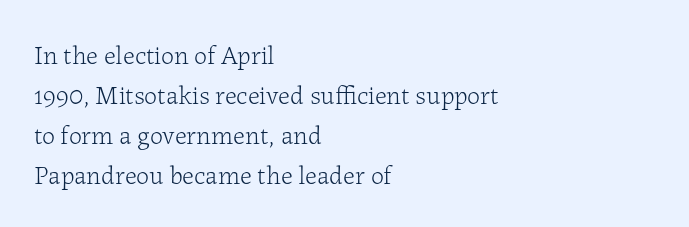
Q: Is the text bold? A: No.
Q: Is the text italic (slanted)? A: No, it is upright.
Q: Is the text underlined? A: No.
Q: How is the paragraph aligned? A: Left-aligned.
Q: Is the spacing between letters normal or unusually wide? A: Normal.
Q: Is the spacing between lines tight, normal or loose? A: Normal.
